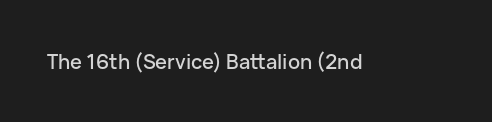
{"italic": "no", "underline": "no", "letter_spacing": "normal", "letter_spacing_em": 0.0, "glyph_px": 20}
